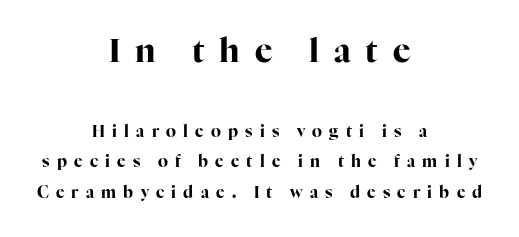
The image shows 33 px bold serif type, upright; set centered, loose line spacing (1.9x), unusually wide letter spacing (+0.45 em), not underlined; the first (top) block is 2.06x larger; high stroke contrast and a medium x-height.
